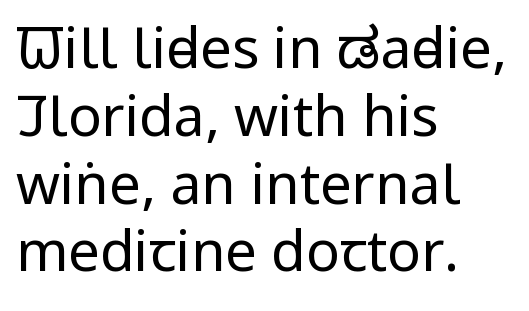
The image shows 56 px regular-weight, condensed sans-serif type, upright; set left-aligned, line spacing 1.21x, normal letter spacing, not underlined; low stroke contrast and a large x-height.
